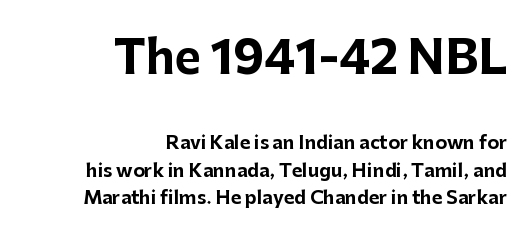
This sample has the flowing, uneven cadence of proportional lettering. The typesetter chose a ragged-left arrangement here. Reading top to bottom, the characters get smaller at the block break. The passage shown has conventional tracking throughout. Each new line begins a customary step beneath the previous one. In terms of posture, this sample is upright.
